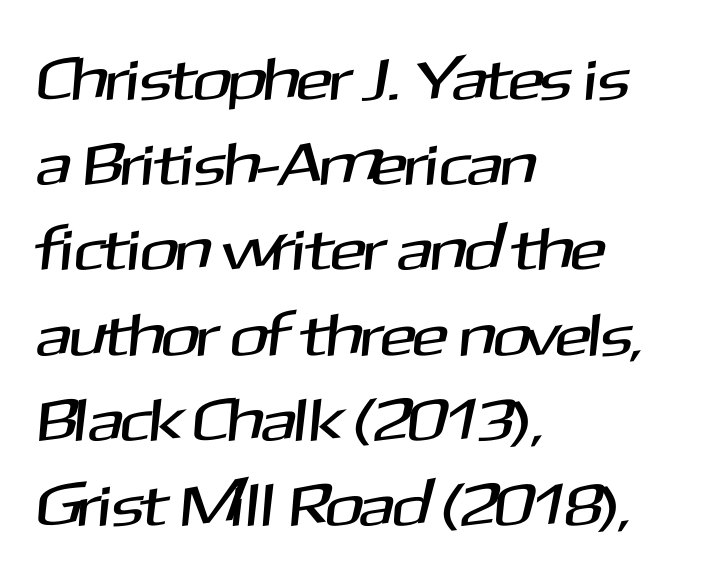
{"serif": "no", "width": "normal", "stroke_contrast": "medium", "x_height": "medium", "monospaced": "no", "underline": "no", "align": "left", "line_spacing": "normal", "line_spacing_ratio": 1.42, "letter_spacing": "normal", "letter_spacing_em": 0.0, "glyph_px": 60}
